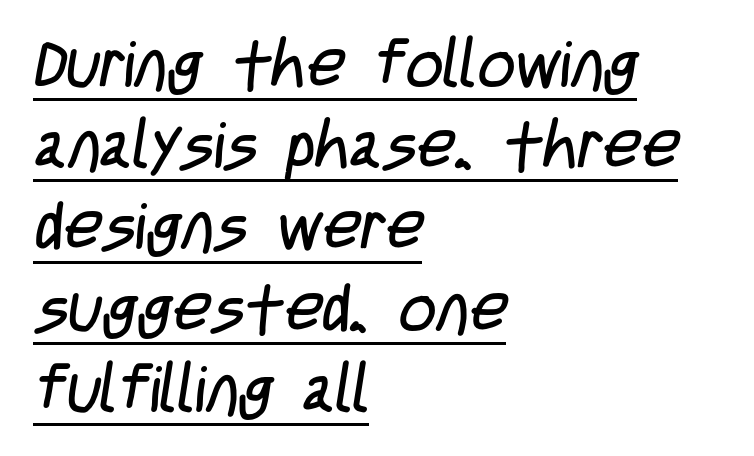
Q: Is the text bold? A: No.
Q: Is the typeface a serif or a sans-serif typeface? A: Sans-serif.
Q: Is the text underlined? A: Yes.
Q: How is the paragraph aligned? A: Left-aligned.
Q: Is the spacing between letters normal or unusually wide? A: Normal.
Q: Is the spacing between lines tight, normal or loose? A: Normal.
Q: Width (condensed, normal, or wide)? A: Condensed.
Q: Stroke contrast? A: Low.
Q: x-height? A: Large.
Q: Monospaced? A: No.
